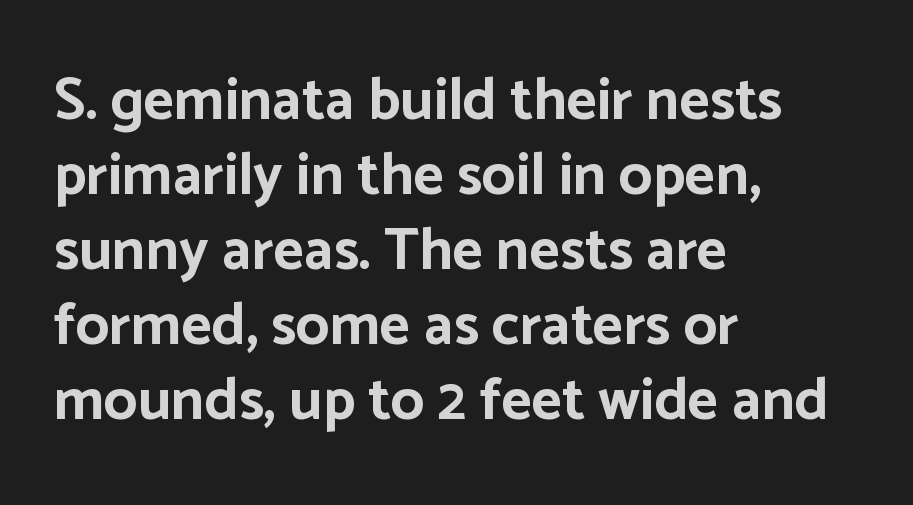
Q: Is the text bold? A: Yes.
Q: Is the text italic (slanted)? A: No, it is upright.
Q: Is the typeface a serif or a sans-serif typeface? A: Sans-serif.
Q: Is the text underlined? A: No.
Q: How is the paragraph aligned? A: Left-aligned.
Q: Is the spacing between letters normal or unusually wide? A: Normal.
Q: Is the spacing between lines tight, normal or loose? A: Normal.
Q: Width (condensed, normal, or wide)? A: Normal.
Q: Stroke contrast? A: Low.
Q: x-height? A: Medium.
Q: Monospaced? A: No.
